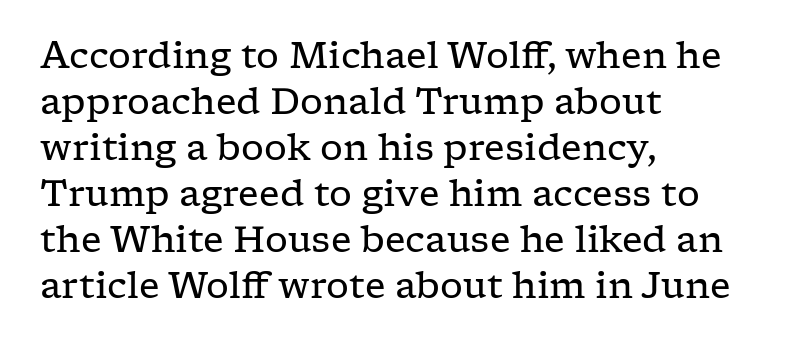
{"serif": "yes", "italic": "no", "bold": "no", "weight": "regular", "width": "wide", "stroke_contrast": "low", "x_height": "medium", "monospaced": "no", "underline": "no", "align": "left", "line_spacing": "normal", "line_spacing_ratio": 1.28, "letter_spacing": "normal", "letter_spacing_em": 0.0, "glyph_px": 36}
